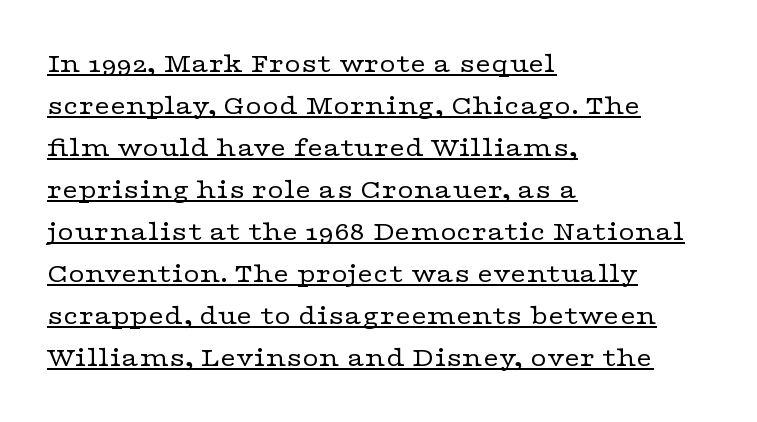
{"serif": "yes", "italic": "no", "bold": "no", "weight": "regular", "width": "wide", "stroke_contrast": "low", "x_height": "medium", "monospaced": "no", "underline": "yes", "align": "left", "line_spacing": "normal", "line_spacing_ratio": 1.5, "letter_spacing": "normal", "letter_spacing_em": 0.0, "glyph_px": 28}
